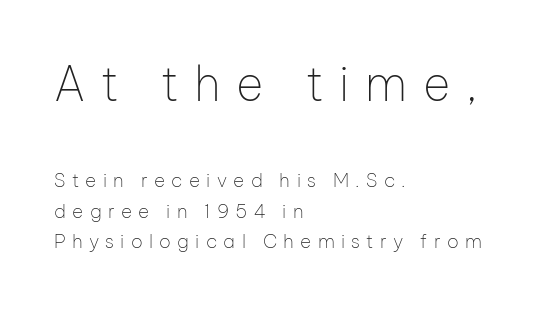
Unlike italic type, these characters show no tilt at all. The gaps between neighbouring characters are conspicuously large. Letters have the restrained weight of plain body copy at most. Underlining? Definitely not there. Students, observe: this is what conventionally led text looks like.
